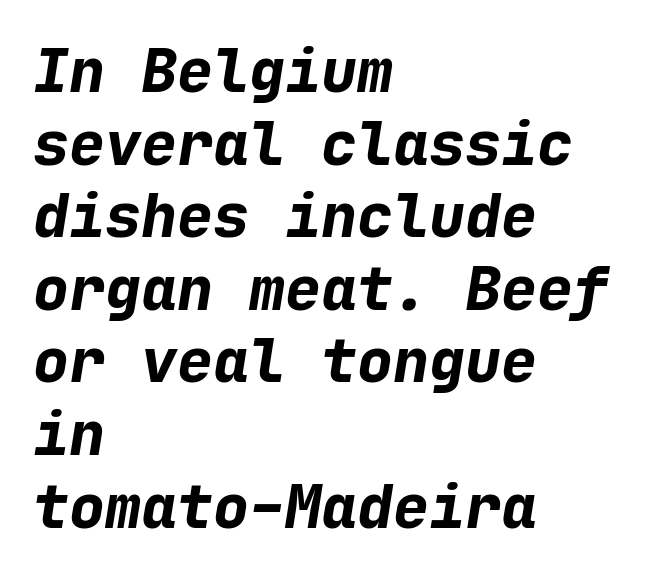
{"italic": "yes", "lean": "right", "slant_degrees": 9, "bold": "yes", "weight": "bold", "width": "normal", "stroke_contrast": "low", "x_height": "medium", "monospaced": "yes", "underline": "no", "align": "left", "line_spacing_ratio": 1.21, "letter_spacing": "normal", "letter_spacing_em": 0.0, "glyph_px": 60}
